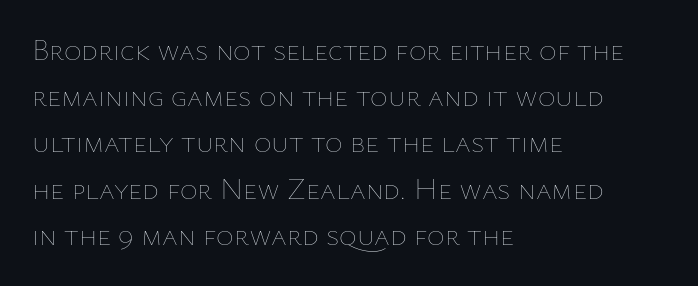
In CSS terms this would be text-align: left. Posture: straight, roman, zero tilt. Only glyphs here, with clear space below each row. The tracking reads as untouched default to a designer's eye. Leading: standard.
